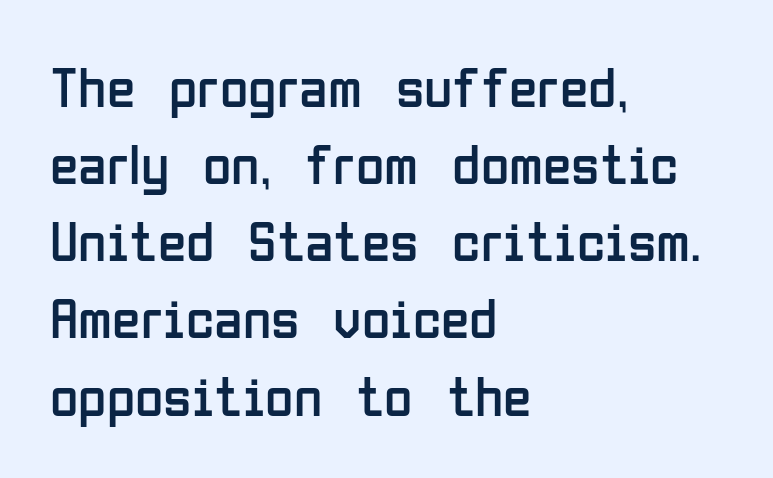
Q: Is the text bold? A: No.
Q: Is the text italic (slanted)? A: No, it is upright.
Q: Is the typeface a serif or a sans-serif typeface? A: Sans-serif.
Q: Is the text underlined? A: No.
Q: How is the paragraph aligned? A: Left-aligned.
Q: Is the spacing between letters normal or unusually wide? A: Normal.
Q: Is the spacing between lines tight, normal or loose? A: Normal.
Q: Width (condensed, normal, or wide)? A: Condensed.
Q: Stroke contrast? A: Low.
Q: x-height? A: Medium.
Q: Monospaced? A: No.
